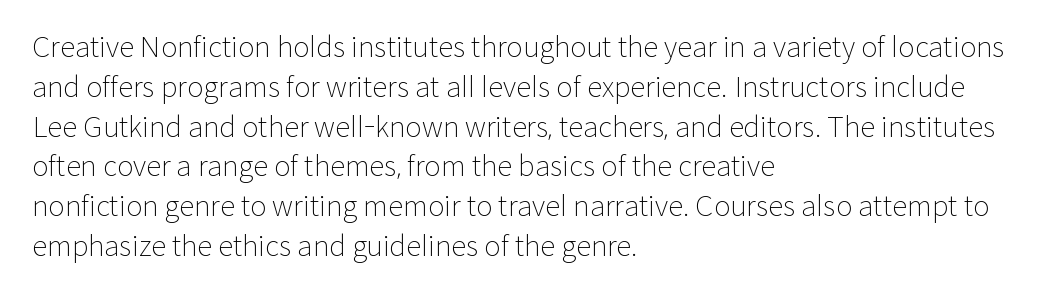
Upright lettering throughout. Compared with a centered layout, this one pins lines to the left instead. The line texture is even and compact thanks to regular tracking. Look at the bottom of the vertical strokes: they stop flat, with no serifs. The face used here is proportionally spaced, like ordinary book or web type. Summary of weight: not heavy and not bold.
